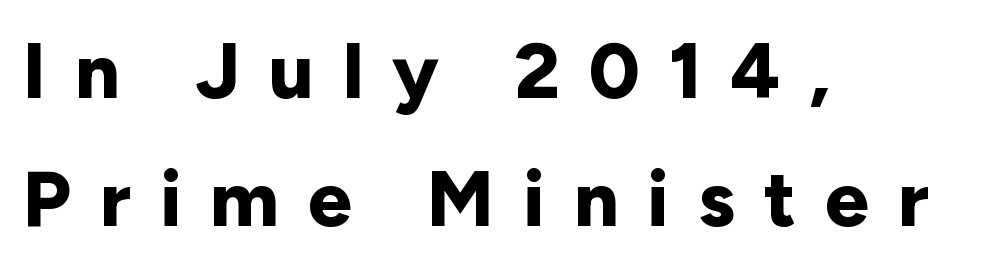
The designer left line spacing at the default. Tall strokes in this sample are plumb rather than angled. Line starts are locked; line ends wander. The font family rendered here belongs to the sans-serif group. Is the letter spacing exaggerated? Yes — the characters are pushed far apart. The rendering uses a bold face; every stroke is thick and dark.
